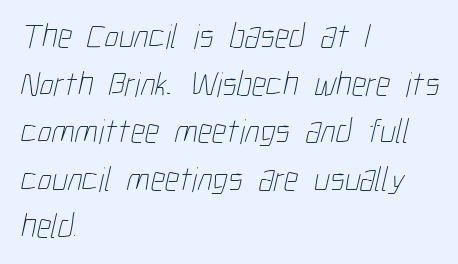
Q: Is the text bold? A: No.
Q: Is the text underlined? A: No.
Q: How is the paragraph aligned? A: Left-aligned.
Q: Is the spacing between letters normal or unusually wide? A: Normal.
Q: Is the spacing between lines tight, normal or loose? A: Normal.
Q: Width (condensed, normal, or wide)? A: Condensed.
Q: Stroke contrast? A: Low.
Q: x-height? A: Medium.
Q: Monospaced? A: No.
